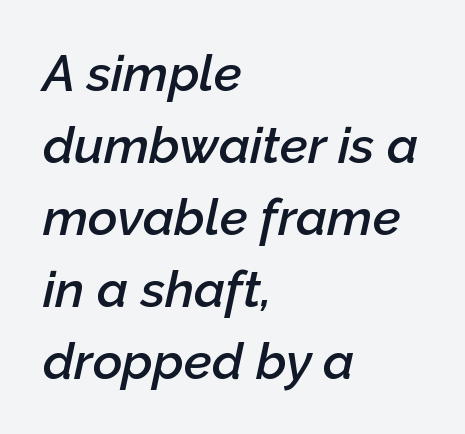
Which margin do the lines hug? The left one — the right edge is uneven. The designer left line spacing at the default. Bold? Not quite — semibold, heavier than regular but stopping short. Here the designer chose a conventional face with non-uniform glyph widths.
